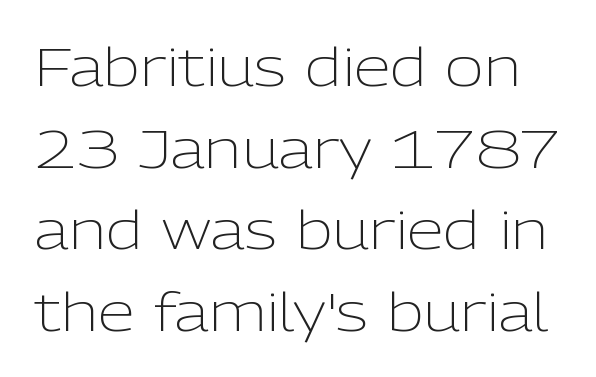
Vertical spacing — default. The characters display no serif detailing; their extremities are plain. Check under the words: just untouched page. Does the lettering tilt? It doesn't — this is upright.
